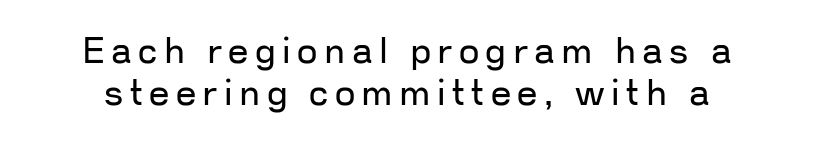
Descenders are the only things crossing below the line. This is the regular roman posture of the typeface. The rendering shows plain stroke endings on the letterforms — a sans-serif design. Bold? No — there's no thickening of the strokes. Is this a fixed-width face? No — the glyphs have proportional, varying widths.
